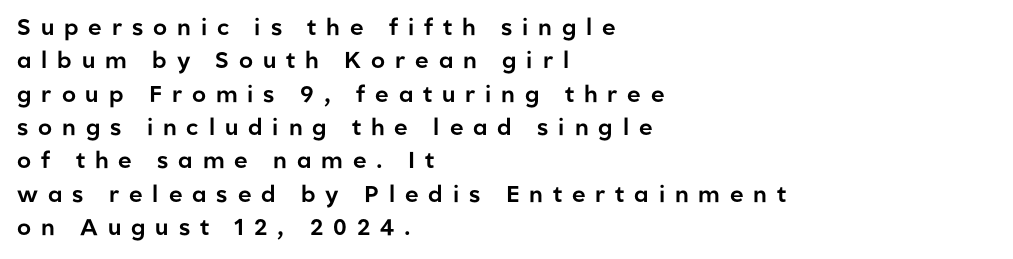
The image shows 23 px text type, upright; set left-aligned, normal line spacing (1.45x), unusually wide letter spacing (+0.43 em), not underlined.
